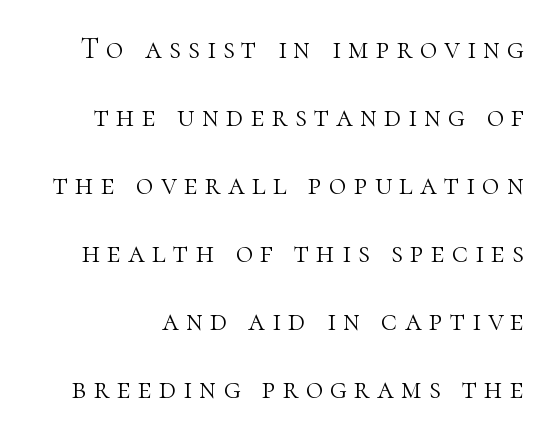
The image shows 30 px light serif type, upright; set loose line spacing (2.27x), unusually wide letter spacing (+0.24 em), not underlined; high stroke contrast and a medium x-height.
